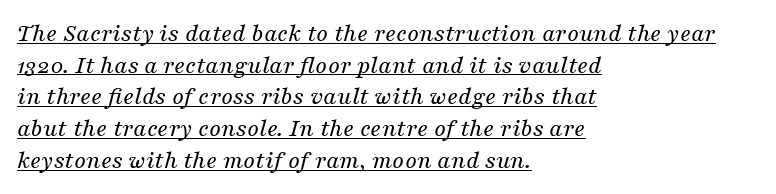
Underlined type. The typeface has the unassuming heft of standard copy or less. Students, note that the glyphs here touch the page at normal intervals. The compositor pushed each line to the left boundary.
